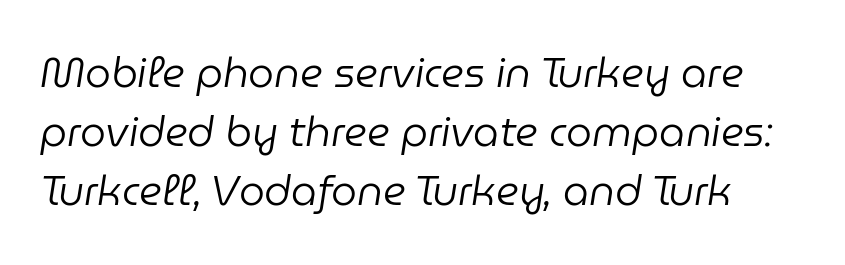
Q: Is the text bold? A: No.
Q: Is the text italic (slanted)? A: Yes, it leans right by about 9 degrees.
Q: Is the text underlined? A: No.
Q: Is the spacing between letters normal or unusually wide? A: Normal.
Q: Is the spacing between lines tight, normal or loose? A: Normal.
Q: Width (condensed, normal, or wide)? A: Normal.
Q: Stroke contrast? A: Low.
Q: x-height? A: Medium.
Q: Monospaced? A: No.
